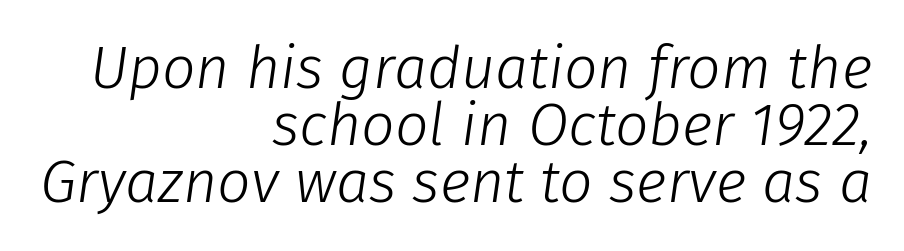
Q: Is the text bold? A: No.
Q: Is the text italic (slanted)? A: Yes, it leans right by about 8 degrees.
Q: Is the text underlined? A: No.
Q: How is the paragraph aligned? A: Right-aligned.
Q: Is the spacing between letters normal or unusually wide? A: Normal.
Q: Is the spacing between lines tight, normal or loose? A: Tight.
Q: Width (condensed, normal, or wide)? A: Normal.
Q: Stroke contrast? A: Low.
Q: x-height? A: Medium.
Q: Monospaced? A: No.
